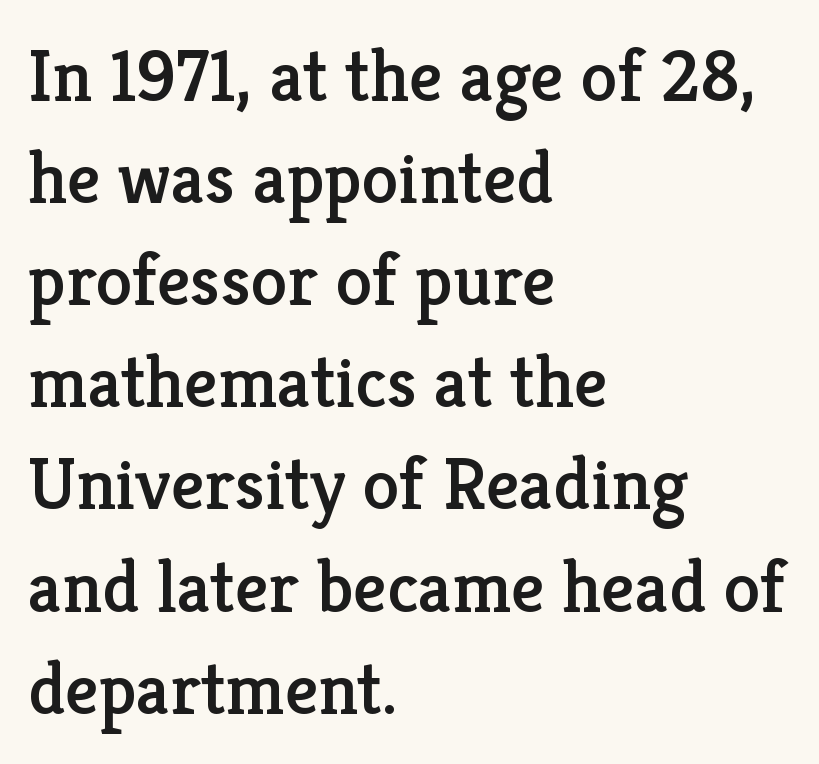
{"serif": "yes", "italic": "no", "width": "normal", "stroke_contrast": "low", "x_height": "medium", "monospaced": "no", "underline": "no", "align": "left", "line_spacing": "normal", "line_spacing_ratio": 1.38, "letter_spacing": "normal", "letter_spacing_em": 0.0, "glyph_px": 74}
